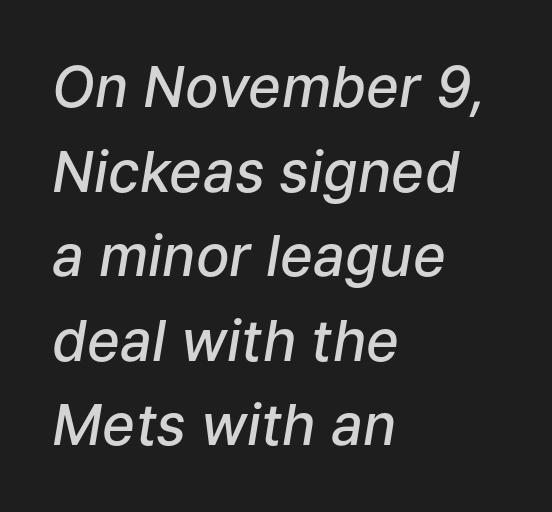
Where is the straight margin? On the left. Lines of text with bare space underneath. Does extra space separate the letters? No, they use regular spacing. Do the characters align in a grid? No, the font is proportional. A somewhat darkened texture: the type is semibold rather than bold.
